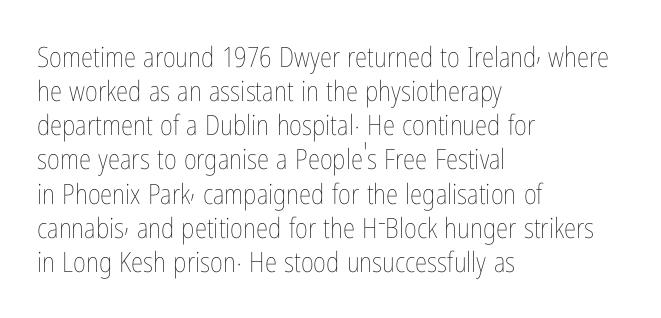
Q: Is the text bold? A: No.
Q: Is the text italic (slanted)? A: No, it is upright.
Q: Is the text underlined? A: No.
Q: How is the paragraph aligned? A: Left-aligned.
Q: Is the spacing between letters normal or unusually wide? A: Normal.
Q: Width (condensed, normal, or wide)? A: Condensed.
Q: Stroke contrast? A: Low.
Q: x-height? A: Medium.
Q: Monospaced? A: No.
